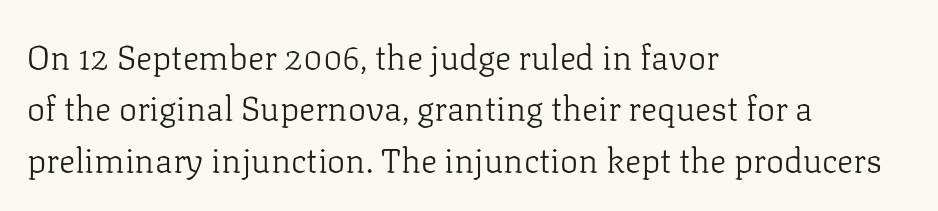
The image shows 34 px light serif type, upright; set left-aligned, normal line spacing (1.51x), normal letter spacing, not underlined; low stroke contrast and a medium x-height.
